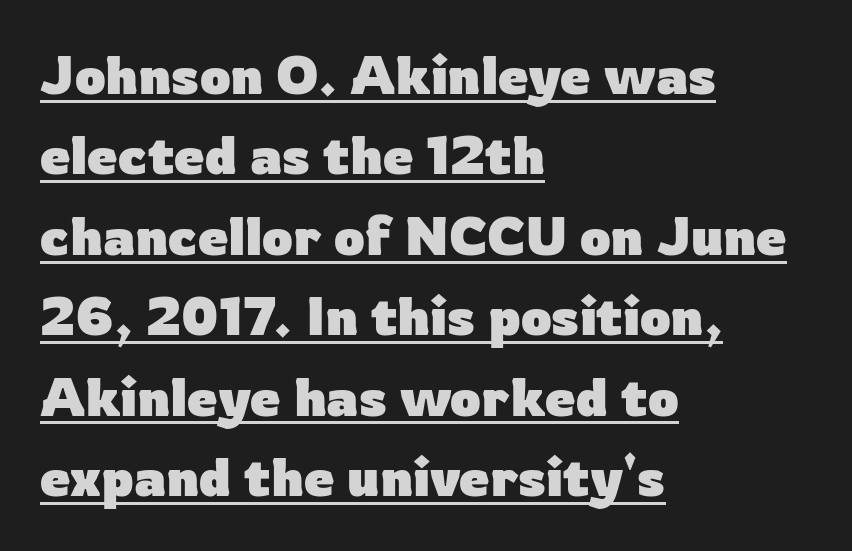
Q: Is the text bold? A: Yes.
Q: Is the text italic (slanted)? A: No, it is upright.
Q: Is the typeface a serif or a sans-serif typeface? A: Sans-serif.
Q: Is the text underlined? A: Yes.
Q: How is the paragraph aligned? A: Left-aligned.
Q: Is the spacing between letters normal or unusually wide? A: Normal.
Q: Is the spacing between lines tight, normal or loose? A: Normal.
Q: Width (condensed, normal, or wide)? A: Normal.
Q: Stroke contrast? A: Low.
Q: x-height? A: Medium.
Q: Monospaced? A: No.
